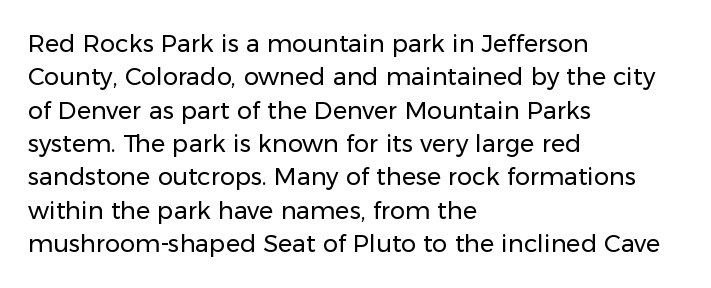
The image shows 24 px text type, upright; set left-aligned, normal line spacing (1.39x), normal letter spacing, not underlined.
